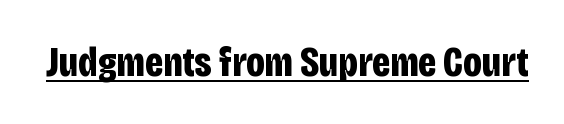
The image shows 42 px bold, condensed sans-serif type, upright; set normal letter spacing, underlined; low stroke contrast and a large x-height.
